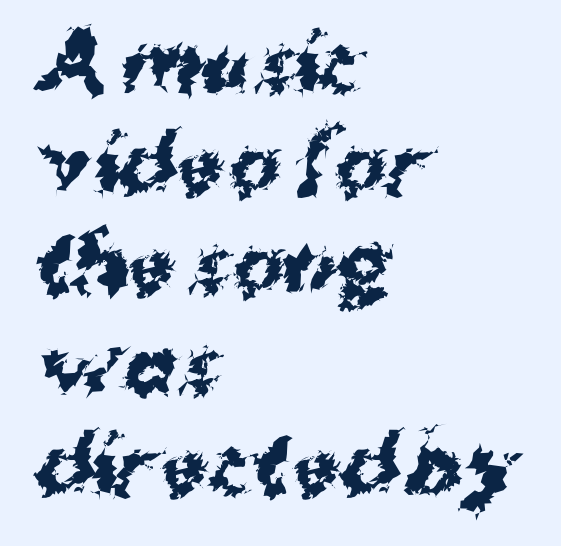
Here the designer chose a conventional face with non-uniform glyph widths. Beneath every word, the page is bare. The designer went with a sans here, leaving each stem footless. Tracking here is standard; glyphs follow each other at the usual distance. Notice how the passage keeps a crisp vertical edge on the left only. A dark, heavy texture on the line: the type is bold.
